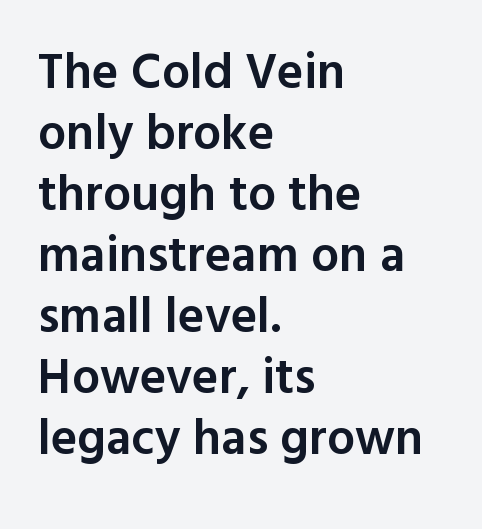
Q: Is the text bold? A: Semi-bold.
Q: Is the text italic (slanted)? A: No, it is upright.
Q: Is the typeface a serif or a sans-serif typeface? A: Sans-serif.
Q: Is the text underlined? A: No.
Q: How is the paragraph aligned? A: Left-aligned.
Q: Is the spacing between letters normal or unusually wide? A: Normal.
Q: Width (condensed, normal, or wide)? A: Normal.
Q: x-height? A: Medium.
Q: Monospaced? A: No.
